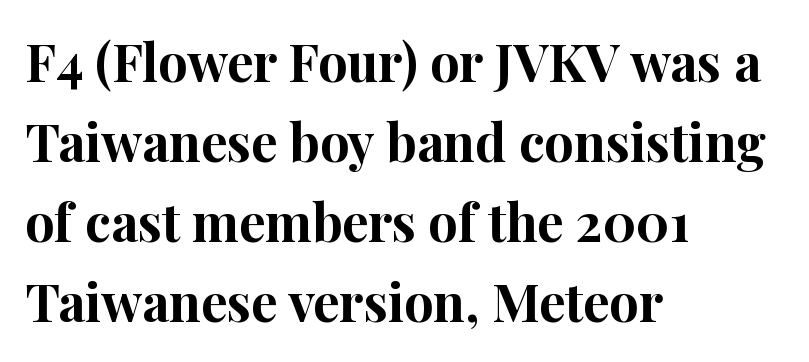
The image shows 52 px bold serif type, upright; set left-aligned, normal line spacing (1.54x), normal letter spacing, not underlined; high stroke contrast and a medium x-height.
